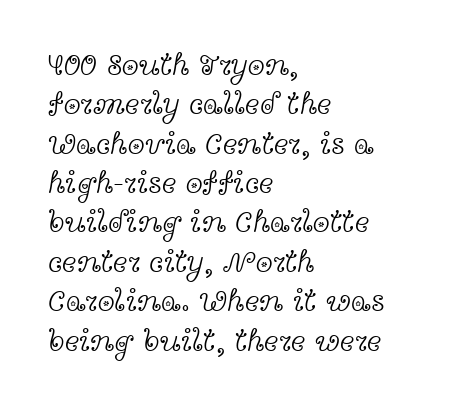
{"serif": "yes", "italic": "no", "bold": "no", "weight": "light", "width": "wide", "x_height": "medium", "monospaced": "no", "underline": "no", "align": "left", "line_spacing": "normal", "line_spacing_ratio": 1.27, "letter_spacing": "normal", "letter_spacing_em": 0.0, "glyph_px": 31}
